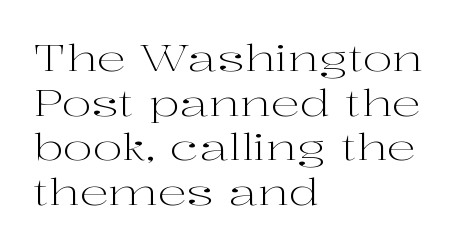
On a weight scale, this lands at 450 or below. Is this a fixed-width face? No — the glyphs have proportional, varying widths. The text block is weighted toward the left margin, trailing off unevenly rightward. A typesetter would mark this as roman, not italic. The letterforms sit shoulder to shoulder at normal distance. You can tell from the footed stems that serif type was used.
